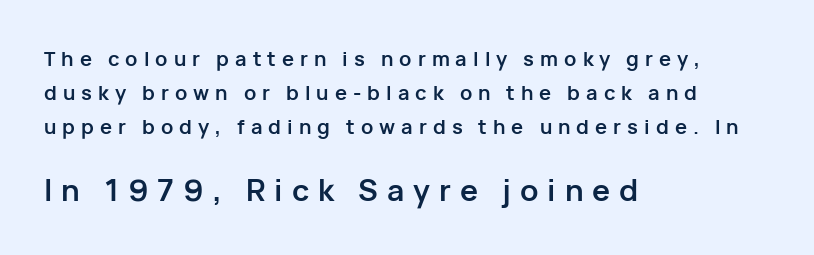
{"serif": "no", "italic": "no", "bold": "yes", "weight": "semibold", "width": "normal", "stroke_contrast": "low", "x_height": "medium", "monospaced": "no", "underline": "no", "align": "left", "line_spacing": "normal", "line_spacing_ratio": 1.69, "letter_spacing": "wide", "letter_spacing_em": 0.3, "larger_block": "second", "size_ratio": 1.5, "glyph_px": 30}
